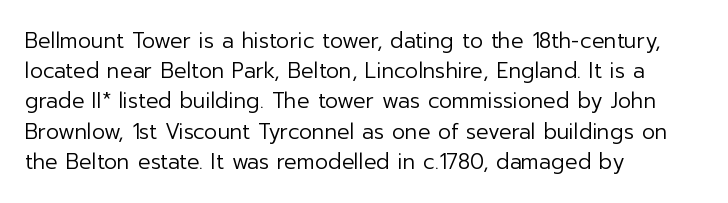
{"italic": "no", "bold": "no", "underline": "no", "align": "left", "line_spacing": "normal", "line_spacing_ratio": 1.44, "letter_spacing": "normal", "letter_spacing_em": 0.0, "glyph_px": 21}
